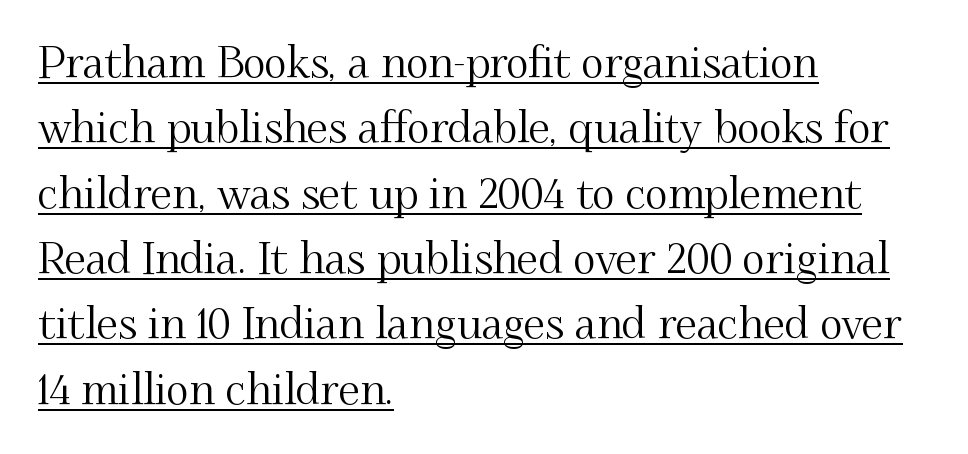
Q: Is the text italic (slanted)? A: No, it is upright.
Q: Is the typeface a serif or a sans-serif typeface? A: Serif.
Q: Is the text underlined? A: Yes.
Q: How is the paragraph aligned? A: Left-aligned.
Q: Is the spacing between letters normal or unusually wide? A: Normal.
Q: Is the spacing between lines tight, normal or loose? A: Normal.
Q: Width (condensed, normal, or wide)? A: Normal.
Q: Stroke contrast? A: Medium.
Q: x-height? A: Small.
Q: Monospaced? A: No.
